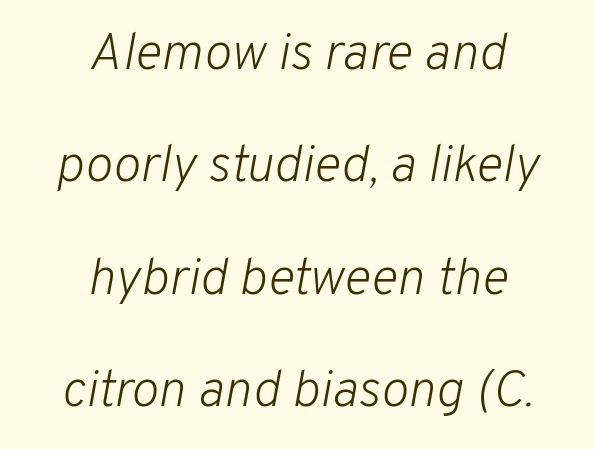
Q: Is the text bold? A: No.
Q: Is the text italic (slanted)? A: Yes, it leans right by about 10 degrees.
Q: Is the text underlined? A: No.
Q: How is the paragraph aligned? A: Centered.
Q: Is the spacing between letters normal or unusually wide? A: Normal.
Q: Is the spacing between lines tight, normal or loose? A: Loose.
Q: Width (condensed, normal, or wide)? A: Normal.
Q: Stroke contrast? A: Low.
Q: x-height? A: Medium.
Q: Monospaced? A: No.
